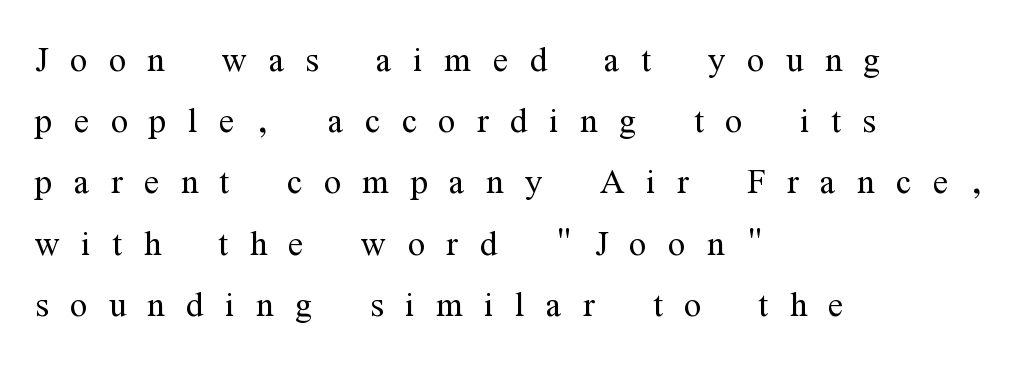
The lines are quadded left. The letters are spread apart with noticeably loose tracking. Is this a heavy cut? Hardly; it is regular or lighter. A typesetter would call this proportional, since set widths differ per character. Is this a sans? No — the strokes have serifs.
